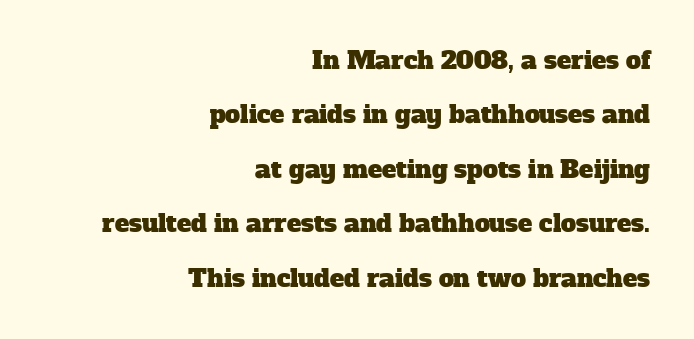
The image shows 24 px text type; set right-aligned, loose line spacing (2.27x), normal letter spacing, not underlined.
